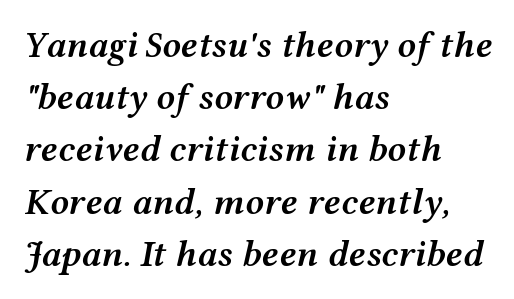
This sample is left-justified, so line endings fall wherever the words run out. Leading: standard. Observe the lean: these are italic letterforms. What weight is shown? A semibold, between regular and bold. You could not count columns in this text — the font is proportionally spaced. Lines of text with bare space underneath.
